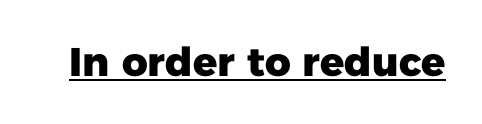
The passage shown is typed in a proportional face where columns would drift. Notice how a bar underscores the lettering throughout. It's the straight-up-and-down kind of type. The typesetting leans heavy: a genuine bold.
